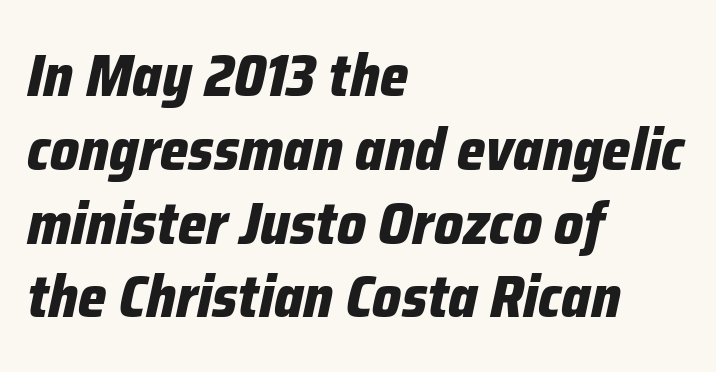
{"italic": "yes", "lean": "right", "slant_degrees": 12, "bold": "yes", "weight": "bold", "width": "condensed", "stroke_contrast": "low", "x_height": "medium", "monospaced": "no", "underline": "no", "align": "left", "line_spacing_ratio": 1.23, "letter_spacing": "normal", "letter_spacing_em": 0.0, "glyph_px": 60}
